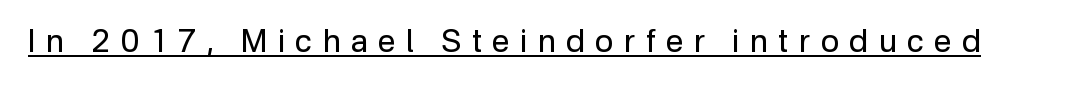
{"serif": "no", "italic": "no", "bold": "no", "weight": "regular", "width": "normal", "stroke_contrast": "low", "x_height": "medium", "monospaced": "no", "underline": "yes", "letter_spacing": "wide", "letter_spacing_em": 0.34, "glyph_px": 31}
